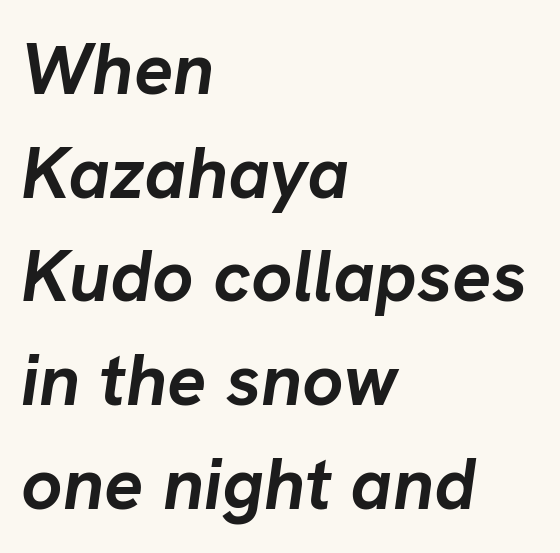
{"italic": "yes", "lean": "right", "slant_degrees": 8, "bold": "yes", "weight": "semibold", "width": "normal", "stroke_contrast": "low", "x_height": "medium", "monospaced": "no", "underline": "no", "align": "left", "line_spacing": "normal", "line_spacing_ratio": 1.42, "letter_spacing": "normal", "letter_spacing_em": 0.0, "glyph_px": 73}
